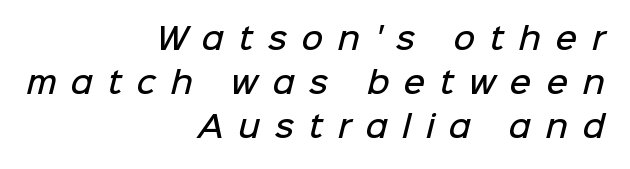
Q: Is the text bold? A: Semi-bold.
Q: Is the typeface a serif or a sans-serif typeface? A: Sans-serif.
Q: Is the text underlined? A: No.
Q: How is the paragraph aligned? A: Right-aligned.
Q: Is the spacing between letters normal or unusually wide? A: Unusually wide.
Q: Is the spacing between lines tight, normal or loose? A: Normal.
Q: Width (condensed, normal, or wide)? A: Normal.
Q: Stroke contrast? A: Low.
Q: x-height? A: Medium.
Q: Monospaced? A: No.
